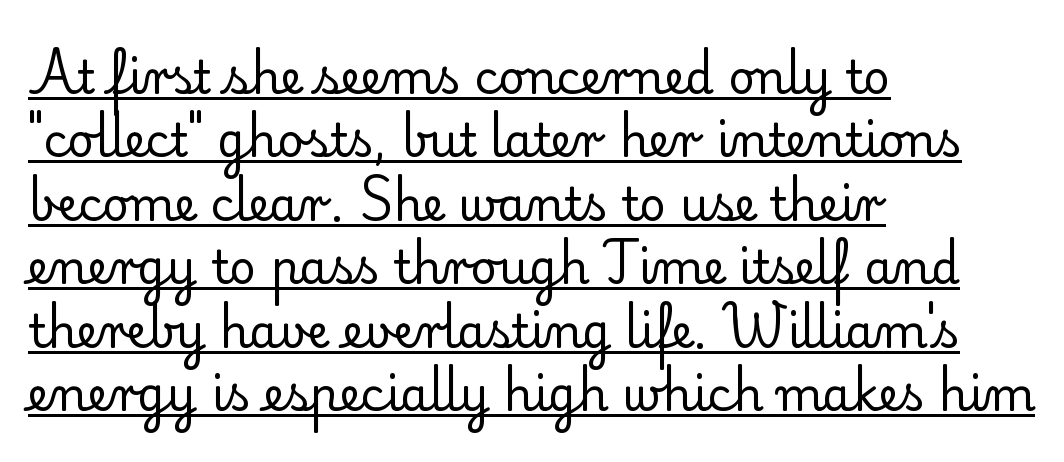
The image shows 46 px regular-weight serif type, upright; set left-aligned, normal line spacing (1.38x), normal letter spacing, underlined; low stroke contrast and a small x-height.
